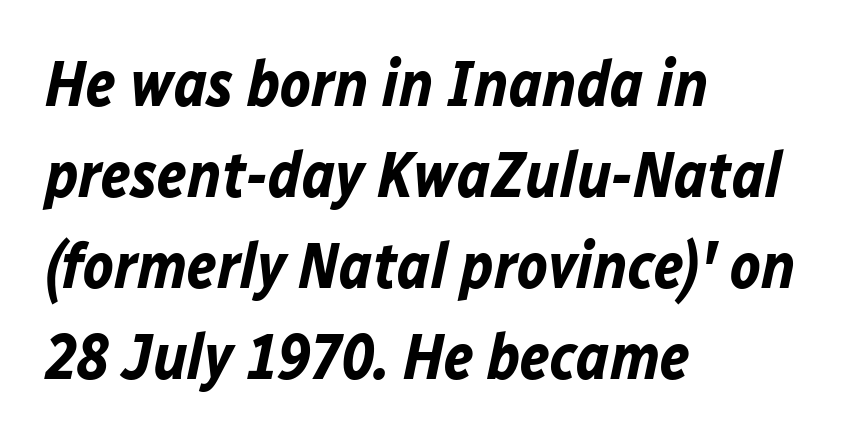
The image shows 64 px bold type, italic (leaning right); set left-aligned, normal line spacing (1.42x), normal letter spacing, not underlined; low stroke contrast and a medium x-height.
